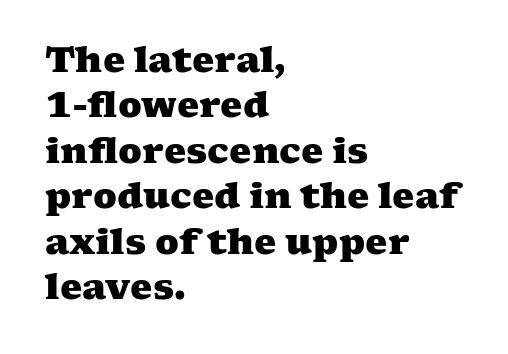
{"serif": "yes", "bold": "yes", "weight": "heavy", "width": "wide", "stroke_contrast": "medium", "x_height": "medium", "monospaced": "no", "underline": "no", "align": "left", "line_spacing": "normal", "line_spacing_ratio": 1.3, "letter_spacing": "normal", "letter_spacing_em": 0.0, "glyph_px": 35}
